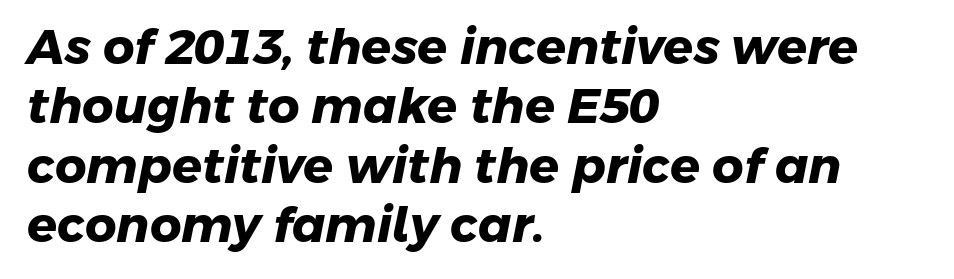
The image shows 49 px heavy sans-serif type; set left-aligned, line spacing 1.21x, normal letter spacing, not underlined; low stroke contrast and a medium x-height.
